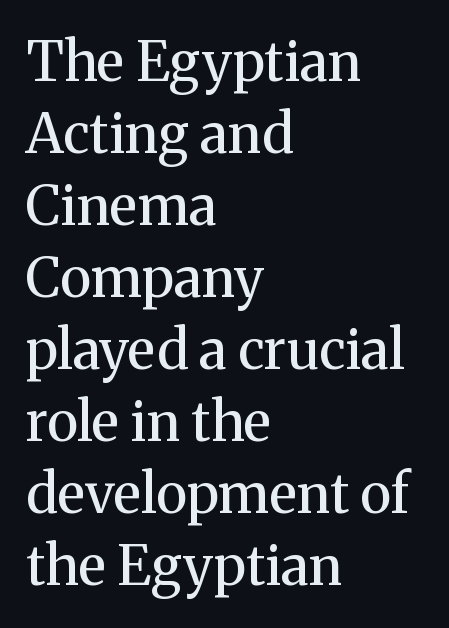
One glance says typical: line gaps are just what's usual. Compared with typical body copy, the letter spacing here is the same. Regarding serifs, this sample has them. Quick note: underline off. Tall strokes in this sample are plumb rather than angled. Think of a printed novel: that variable character pitch is what you see here.
